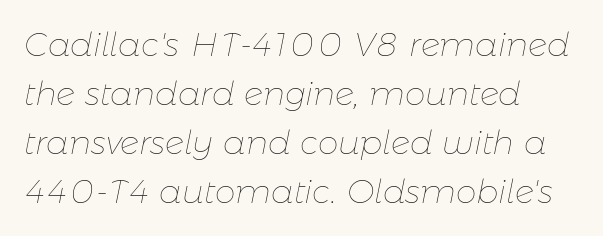
The image shows 33 px thin type, italic (leaning right); set left-aligned, normal line spacing (1.48x), normal letter spacing, not underlined; low stroke contrast and a medium x-height.
